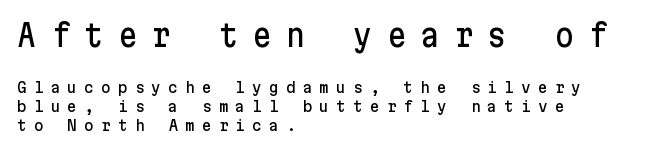
{"serif": "no", "italic": "no", "width": "normal", "stroke_contrast": "low", "x_height": "medium", "underline": "no", "align": "left", "line_spacing": "normal", "line_spacing_ratio": 1.25, "letter_spacing": "wide", "letter_spacing_em": 0.47, "larger_block": "first", "size_ratio": 2.0, "glyph_px": 30}
